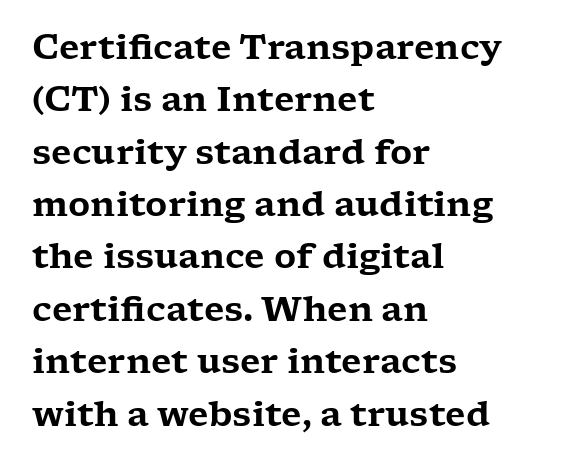
The image shows 34 px wide serif type, upright; set left-aligned, normal line spacing (1.54x), normal letter spacing, not underlined; low stroke contrast and a medium x-height.
